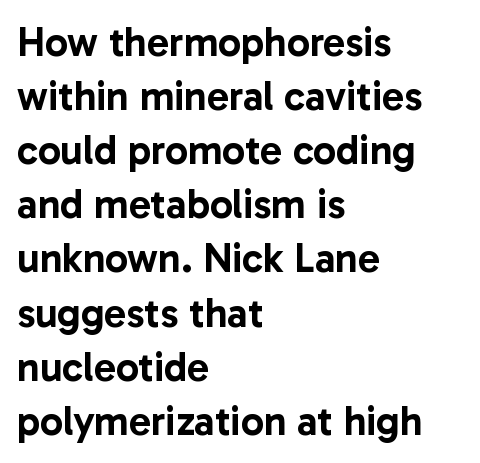
The image shows 41 px sans-serif type, upright; set left-aligned, normal line spacing (1.32x), normal letter spacing, not underlined; low stroke contrast and a medium x-height.
